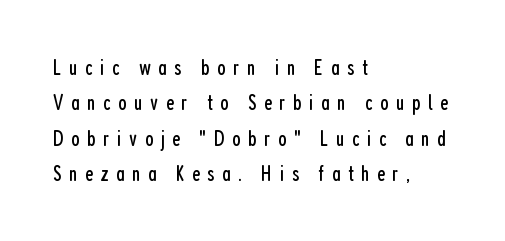
Q: Is the text bold? A: No.
Q: Is the text italic (slanted)? A: No, it is upright.
Q: Is the text underlined? A: No.
Q: How is the paragraph aligned? A: Left-aligned.
Q: Is the spacing between letters normal or unusually wide? A: Unusually wide.
Q: Is the spacing between lines tight, normal or loose? A: Normal.
